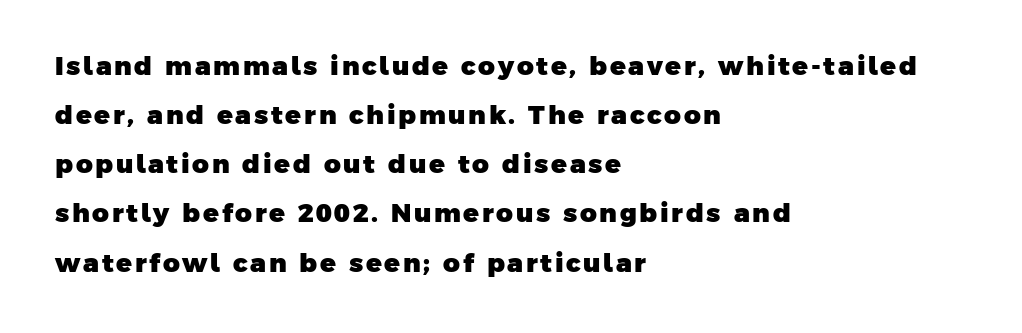
Quick note: underline off. In CSS terms this would be text-align: left. Chunky letters — that's bold for sure.
